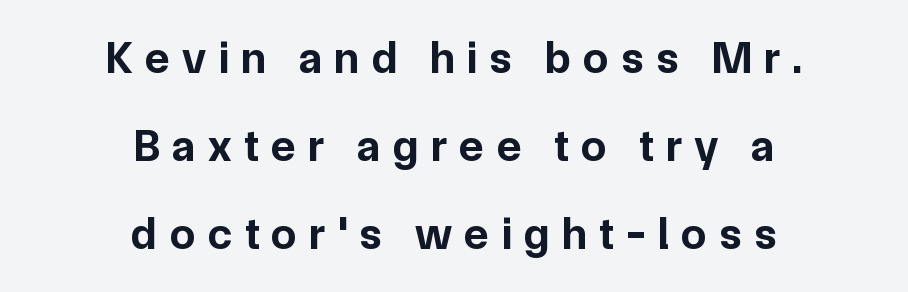
Q: Is the text bold? A: Yes.
Q: Is the text italic (slanted)? A: No, it is upright.
Q: Is the typeface a serif or a sans-serif typeface? A: Sans-serif.
Q: Is the text underlined? A: No.
Q: How is the paragraph aligned? A: Centered.
Q: Is the spacing between letters normal or unusually wide? A: Unusually wide.
Q: Is the spacing between lines tight, normal or loose? A: Loose.
Q: Width (condensed, normal, or wide)? A: Normal.
Q: Stroke contrast? A: Low.
Q: x-height? A: Medium.
Q: Monospaced? A: No.
